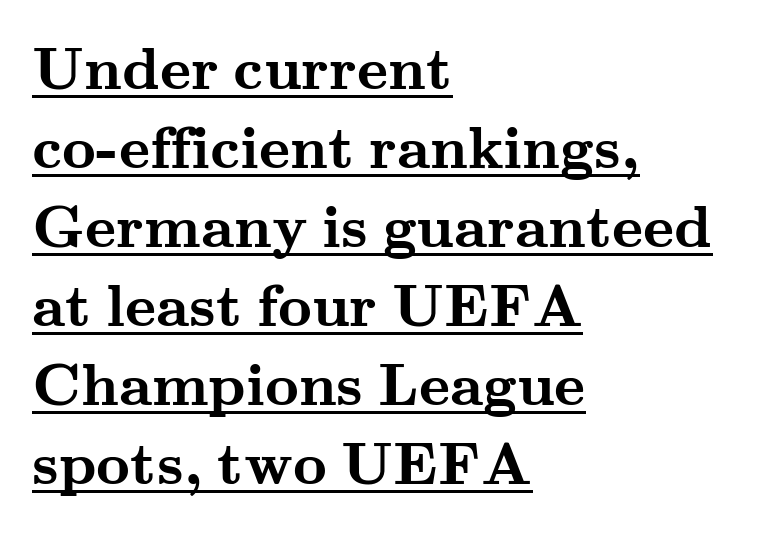
{"serif": "yes", "italic": "no", "bold": "yes", "weight": "semibold", "width": "wide", "stroke_contrast": "medium", "x_height": "small", "monospaced": "no", "underline": "yes", "align": "left", "line_spacing": "normal", "line_spacing_ratio": 1.34, "letter_spacing": "normal", "letter_spacing_em": 0.0, "glyph_px": 59}
